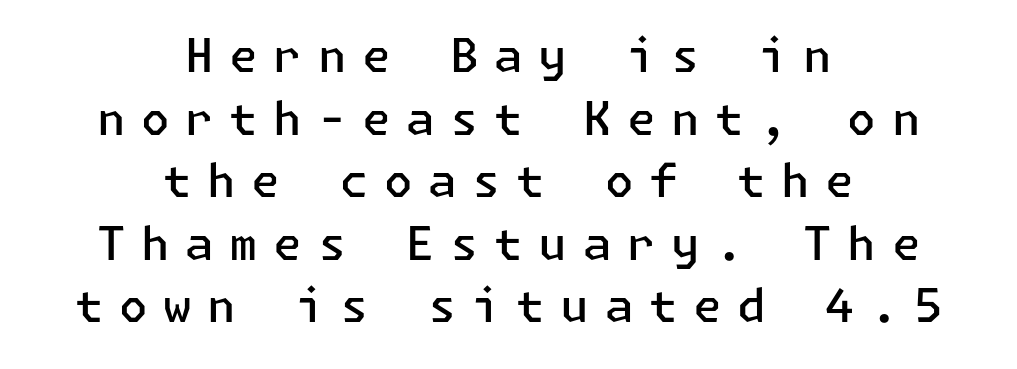
Q: Is the text bold? A: Semi-bold.
Q: Is the text italic (slanted)? A: No, it is upright.
Q: Is the typeface a serif or a sans-serif typeface? A: Sans-serif.
Q: Is the text underlined? A: No.
Q: How is the paragraph aligned? A: Centered.
Q: Is the spacing between letters normal or unusually wide? A: Unusually wide.
Q: Is the spacing between lines tight, normal or loose? A: Normal.
Q: Width (condensed, normal, or wide)? A: Normal.
Q: Stroke contrast? A: Low.
Q: x-height? A: Medium.
